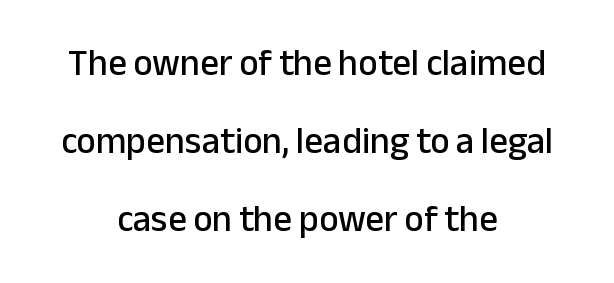
The image shows 37 px sans-serif type, upright; set centered, loose line spacing (2.11x), normal letter spacing, not underlined; low stroke contrast and a medium x-height.
